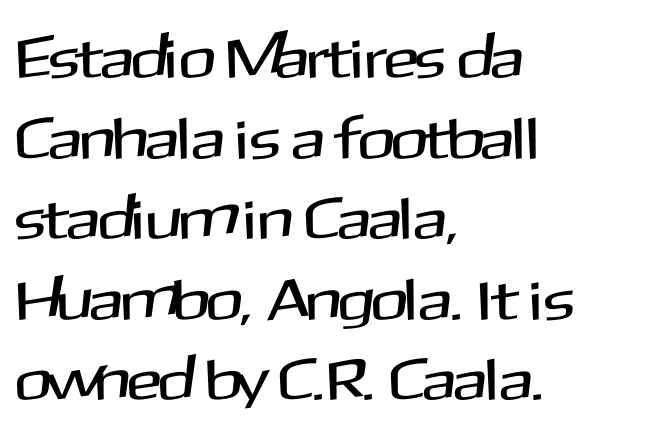
The image shows 58 px sans-serif type, upright; set left-aligned, normal line spacing (1.39x), normal letter spacing, not underlined; medium stroke contrast and a medium x-height.
